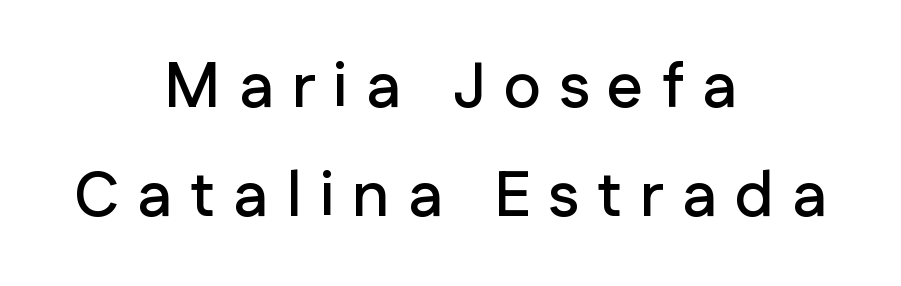
Q: Is the text italic (slanted)? A: No, it is upright.
Q: Is the typeface a serif or a sans-serif typeface? A: Sans-serif.
Q: Is the text underlined? A: No.
Q: How is the paragraph aligned? A: Centered.
Q: Is the spacing between letters normal or unusually wide? A: Unusually wide.
Q: Is the spacing between lines tight, normal or loose? A: Normal.
Q: Width (condensed, normal, or wide)? A: Normal.
Q: Stroke contrast? A: Low.
Q: x-height? A: Medium.
Q: Monospaced? A: No.
